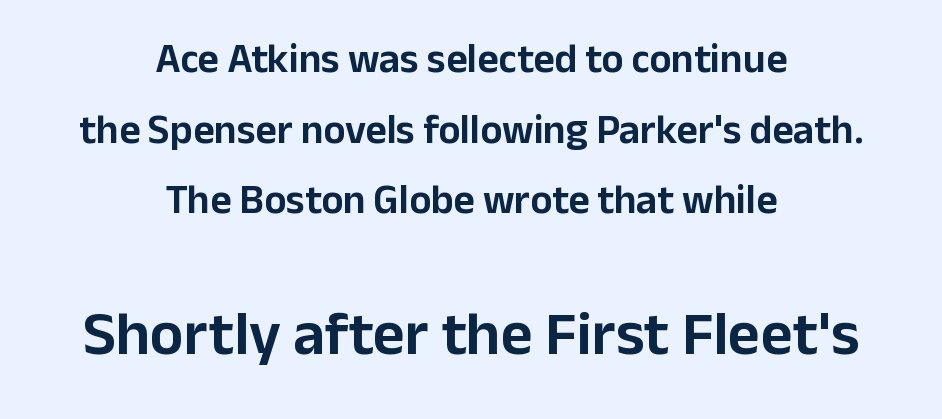
The gap between lines stays unmarked. Here the designer chose a conventional face with non-uniform glyph widths. Unlike a traditional serif, this face leaves its strokes unadorned. Horizontal alignment here is central, giving a formal, balanced look. The block sitting lower on the canvas is the one with enlarged characters. Is the letter spacing exaggerated? No — it looks like the ordinary default.
